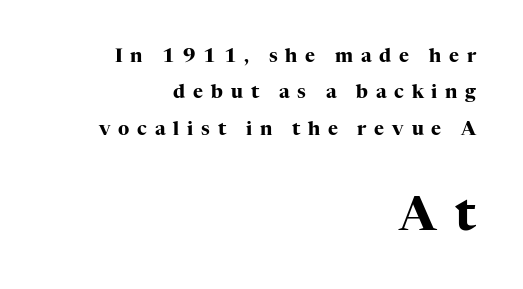
Does the copy run flush right? Yes — the right margin is perfectly even. The face used here is rendered with a markedly widened letterfit. Think of a printed novel: that variable character pitch is what you see here. Does the weight exceed regular? Yes, all the way to bold.
